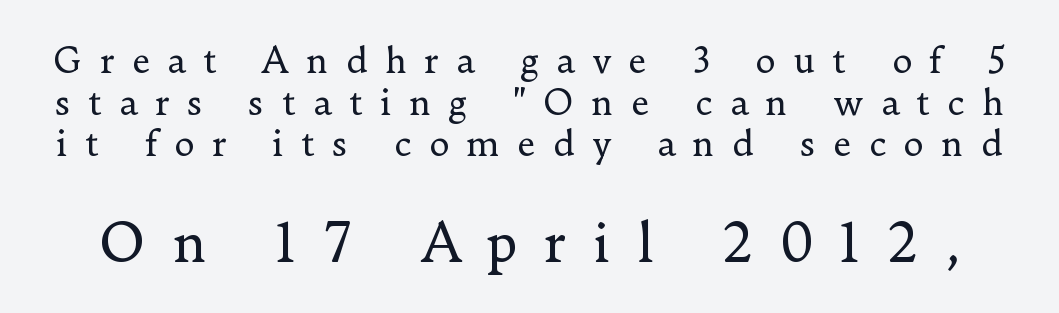
Character widths vary here, with narrow letters taking less room than wide ones. The tracking jumps out immediately: characters are airy and widely separated. If you drew a line through each stem, it would be perfectly vertical. The zone under the glyphs is completely vacant. No letter is thick-stroked: the sample isn't bold.
